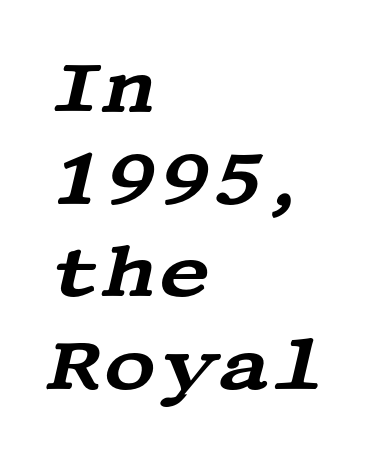
Q: Is the text italic (slanted)? A: Yes, it leans right by about 13 degrees.
Q: Is the typeface a serif or a sans-serif typeface? A: Serif.
Q: Is the text underlined? A: No.
Q: How is the paragraph aligned? A: Left-aligned.
Q: Is the spacing between letters normal or unusually wide? A: Normal.
Q: Is the spacing between lines tight, normal or loose? A: Normal.
Q: Width (condensed, normal, or wide)? A: Wide.
Q: Stroke contrast? A: Medium.
Q: x-height? A: Large.
